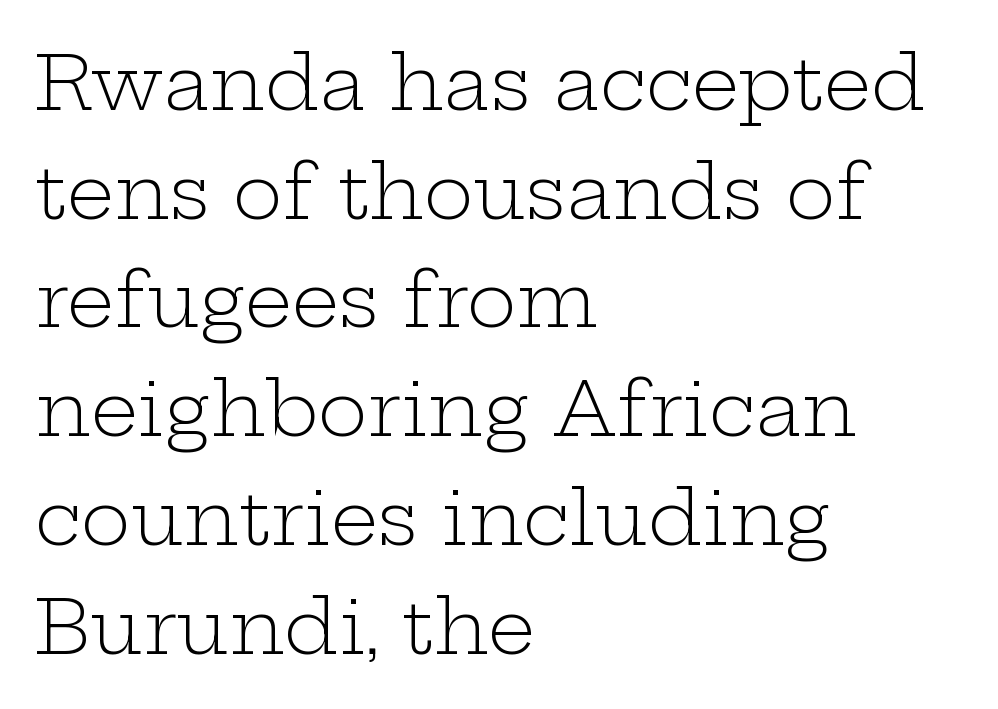
How are the letters spaced? Ordinarily, with no added tracking. The glyphs are unaccompanied by any horizontal stroke below them. Weight: not bold — regular or lighter. Compared with a centered layout, this one pins lines to the left instead.
